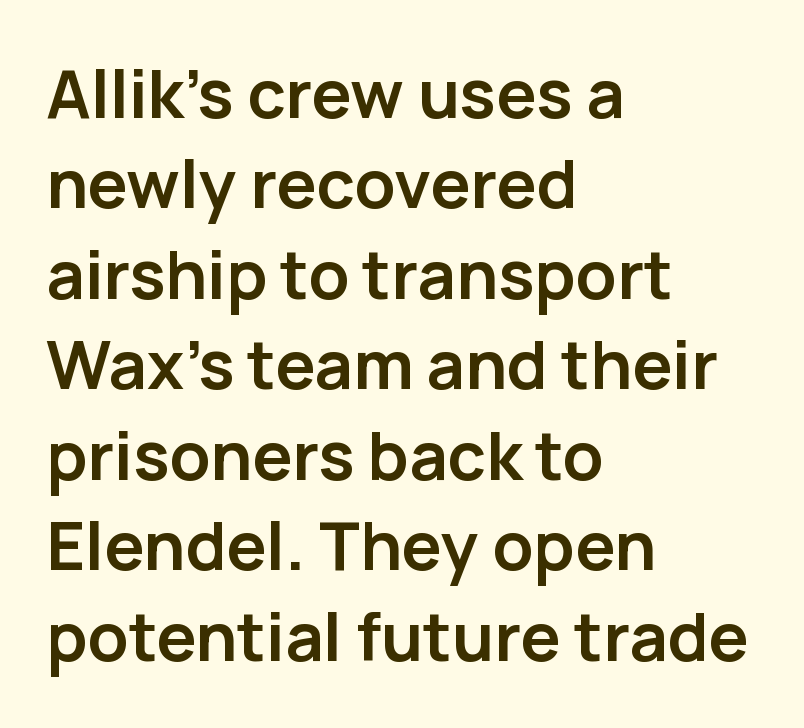
Q: Is the text bold? A: Yes.
Q: Is the text italic (slanted)? A: No, it is upright.
Q: Is the typeface a serif or a sans-serif typeface? A: Sans-serif.
Q: Is the text underlined? A: No.
Q: How is the paragraph aligned? A: Left-aligned.
Q: Is the spacing between letters normal or unusually wide? A: Normal.
Q: Is the spacing between lines tight, normal or loose? A: Normal.
Q: Width (condensed, normal, or wide)? A: Normal.
Q: Stroke contrast? A: Low.
Q: x-height? A: Medium.
Q: Monospaced? A: No.
